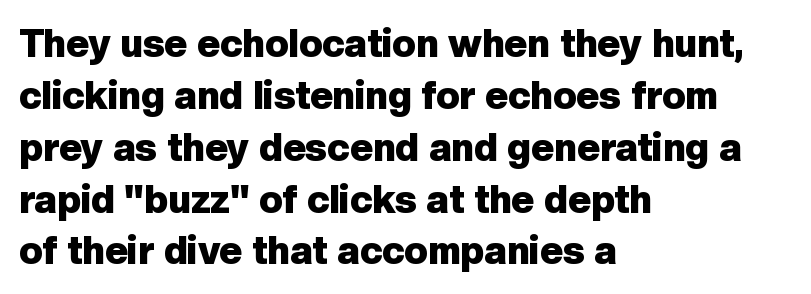
{"serif": "no", "italic": "no", "bold": "yes", "weight": "heavy", "width": "normal", "stroke_contrast": "low", "x_height": "medium", "monospaced": "no", "underline": "no", "align": "left", "line_spacing": "normal", "line_spacing_ratio": 1.33, "letter_spacing": "normal", "letter_spacing_em": 0.0, "glyph_px": 39}
